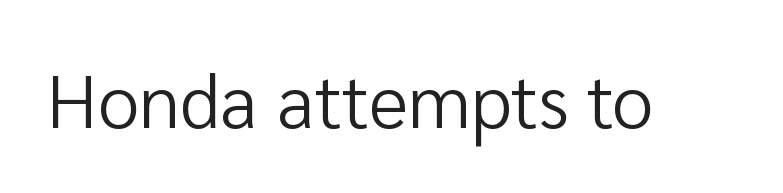
The rendering uses natural spacing where letterforms have individual widths. Default kerning and tracking; the words read as compact shapes. Do the letters lean? They stand straight. Honestly, there is no underline to notice here at all. Each letter's strokes conclude bluntly, with no projecting serifs. Is this a heavy cut? Hardly; it is regular or lighter.
